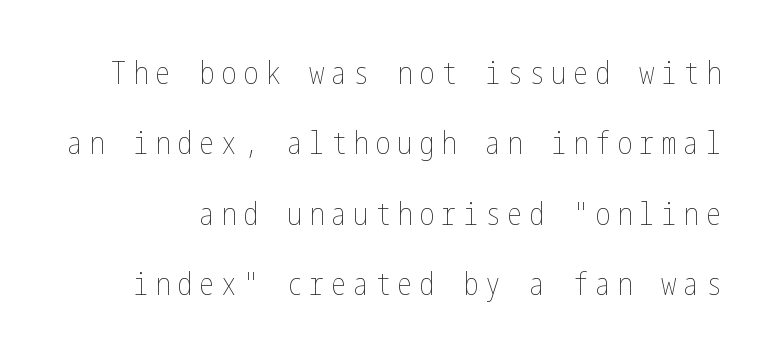
On a weight scale, this lands at 450 or below. The specimen omits any rule beneath the text block's lines. It's the straight-up-and-down kind of type. Display-style spreading of the glyphs; the letterfit is very open. Vertical spacing — loose.
